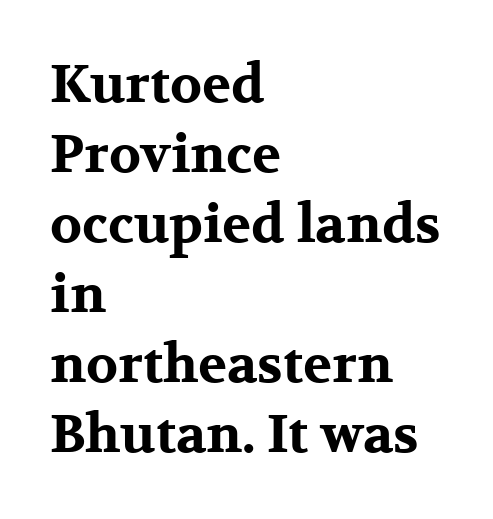
The passage is arranged the way most books set body copy — flush left. Bold? Absolutely — the strokes are thick and heavy. Words float on clear page, feet unadorned. The passage shown is typeset with a serif family.
